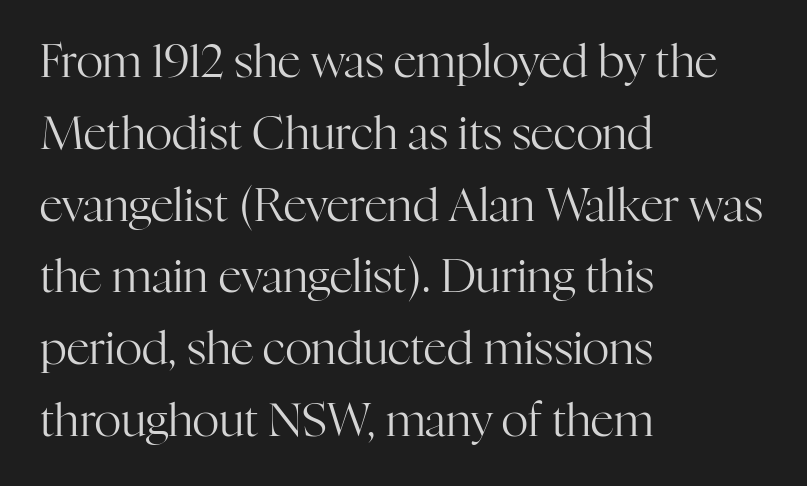
The image shows 46 px regular-weight serif type, upright; set left-aligned, normal line spacing (1.56x), normal letter spacing, not underlined; high stroke contrast and a medium x-height.
